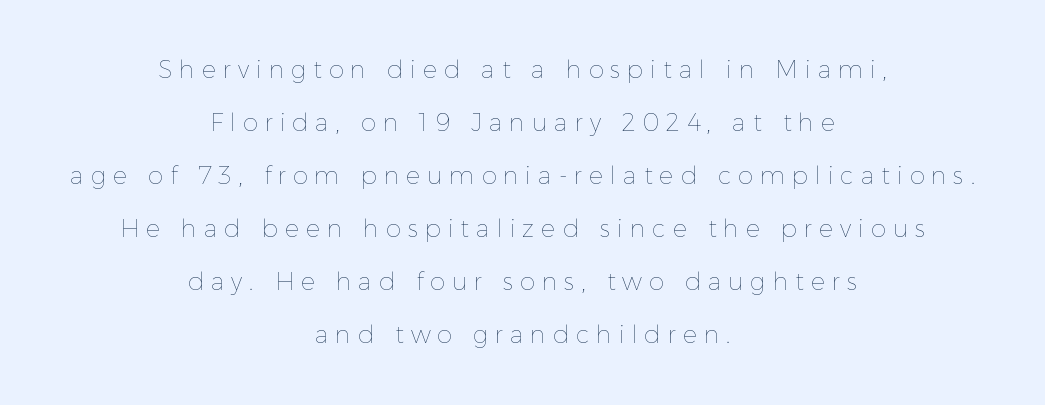
Q: Is the text bold? A: No.
Q: Is the text italic (slanted)? A: No, it is upright.
Q: Is the text underlined? A: No.
Q: How is the paragraph aligned? A: Centered.
Q: Is the spacing between letters normal or unusually wide? A: Unusually wide.
Q: Is the spacing between lines tight, normal or loose? A: Loose.
